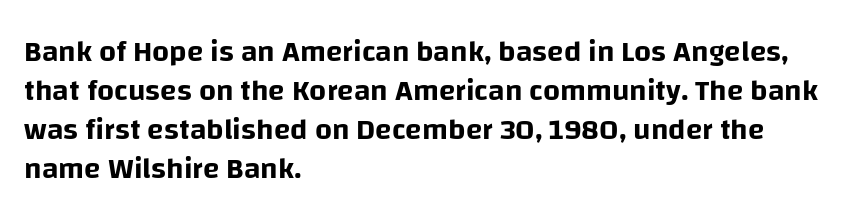
Q: Is the text italic (slanted)? A: No, it is upright.
Q: Is the typeface a serif or a sans-serif typeface? A: Sans-serif.
Q: Is the text underlined? A: No.
Q: How is the paragraph aligned? A: Left-aligned.
Q: Is the spacing between letters normal or unusually wide? A: Normal.
Q: Is the spacing between lines tight, normal or loose? A: Normal.
Q: Width (condensed, normal, or wide)? A: Normal.
Q: Stroke contrast? A: Low.
Q: x-height? A: Large.
Q: Monospaced? A: No.
